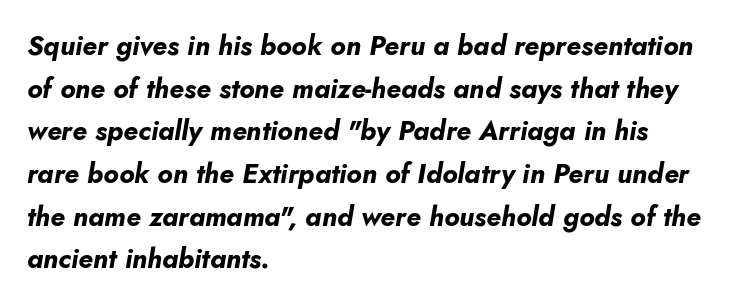
Q: Is the text bold? A: Yes.
Q: Is the text italic (slanted)? A: Yes, it leans right by about 10 degrees.
Q: Is the text underlined? A: No.
Q: How is the paragraph aligned? A: Left-aligned.
Q: Is the spacing between letters normal or unusually wide? A: Normal.
Q: Is the spacing between lines tight, normal or loose? A: Normal.
